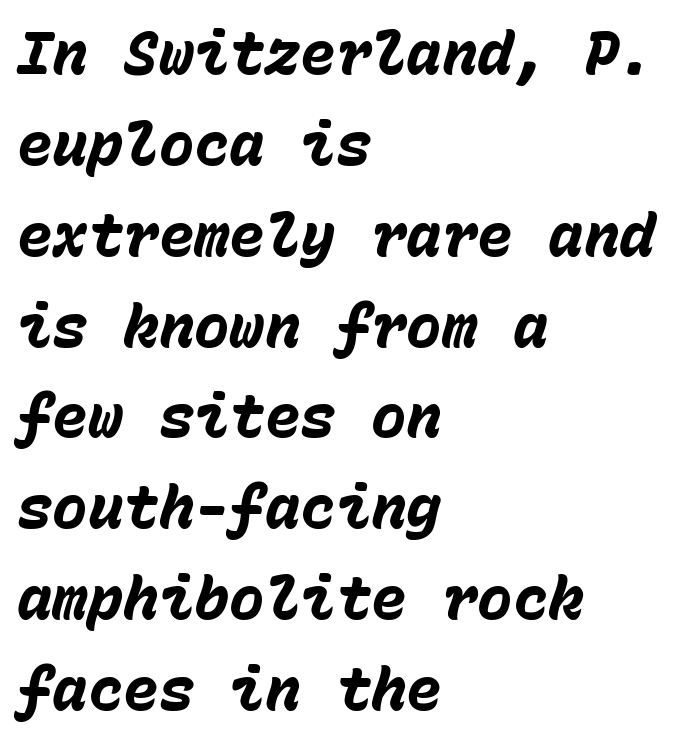
The image shows 59 px heavy type, italic (leaning right), monospaced; set left-aligned, normal line spacing (1.54x), normal letter spacing, not underlined; low stroke contrast and a medium x-height.
